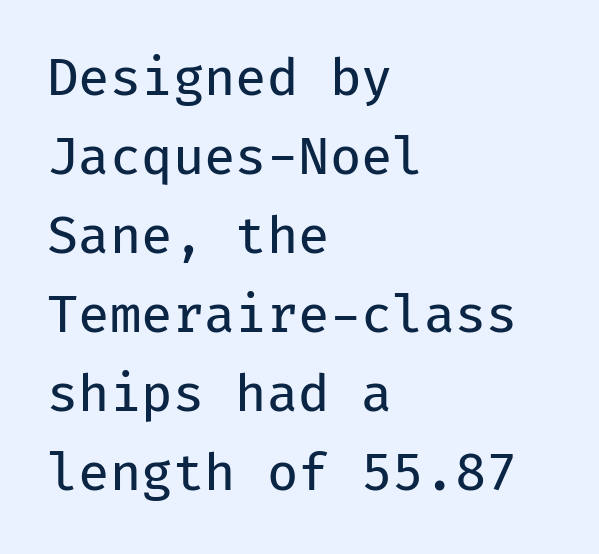
{"serif": "no", "italic": "no", "bold": "no", "weight": "regular", "width": "normal", "stroke_contrast": "low", "x_height": "medium", "monospaced": "yes", "underline": "no", "align": "left", "line_spacing": "normal", "line_spacing_ratio": 1.55, "letter_spacing": "normal", "letter_spacing_em": 0.0, "glyph_px": 51}
